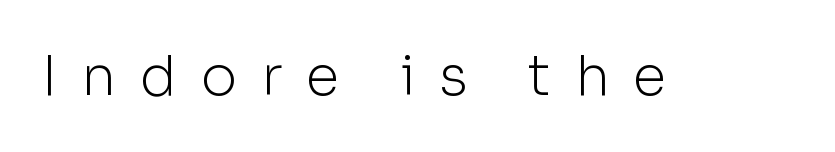
Short note: letters widely spaced. Varying glyph widths throughout — classic text-font behaviour. These lines were composed using upright roman letters. Stroke mass is kept to a normal reading level or below. Grotesque or geometric, the face here clearly has no serifs. No word sits above an underline.
